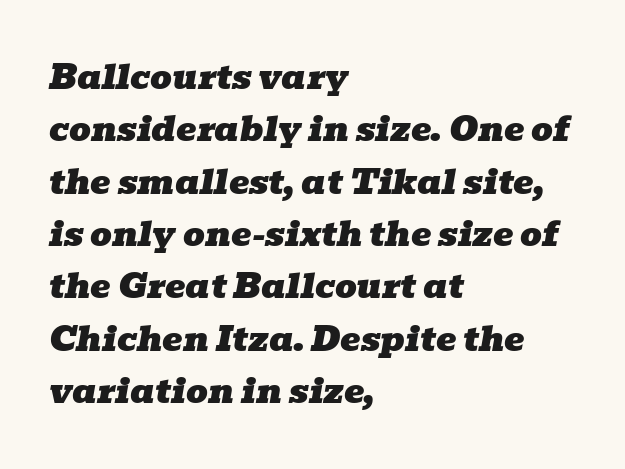
Q: Is the text italic (slanted)? A: Yes, it leans right by about 10 degrees.
Q: Is the typeface a serif or a sans-serif typeface? A: Serif.
Q: Is the text underlined? A: No.
Q: How is the paragraph aligned? A: Left-aligned.
Q: Is the spacing between letters normal or unusually wide? A: Normal.
Q: Is the spacing between lines tight, normal or loose? A: Normal.
Q: Width (condensed, normal, or wide)? A: Wide.
Q: Stroke contrast? A: Low.
Q: x-height? A: Medium.
Q: Monospaced? A: No.
